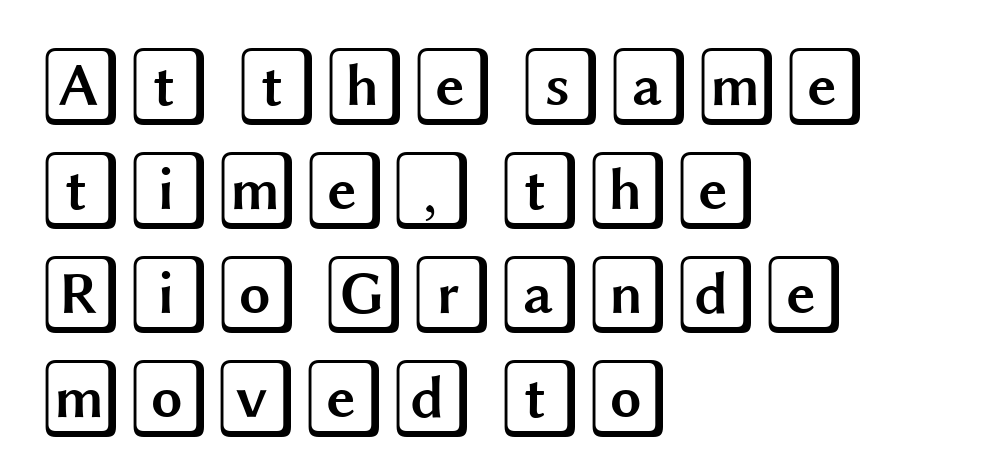
The image shows 80 px wide type, upright; set left-aligned, normal line spacing (1.3x), normal letter spacing, not underlined; a large x-height.
